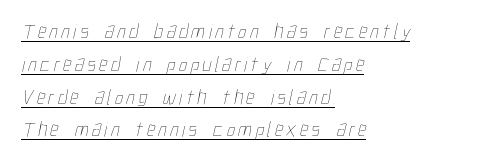
The image shows 21 px text type; set left-aligned, normal line spacing (1.56x), underlined.
